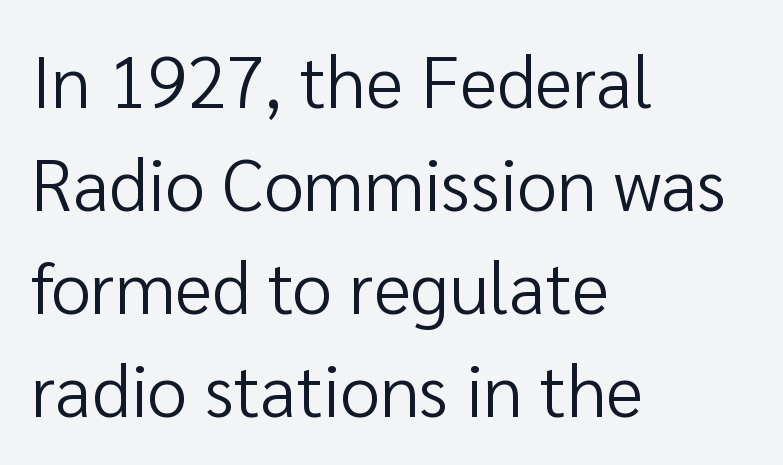
{"serif": "no", "italic": "no", "bold": "no", "weight": "regular", "width": "normal", "stroke_contrast": "low", "x_height": "medium", "monospaced": "no", "underline": "no", "align": "left", "line_spacing": "normal", "line_spacing_ratio": 1.43, "letter_spacing": "normal", "letter_spacing_em": 0.0, "glyph_px": 72}
